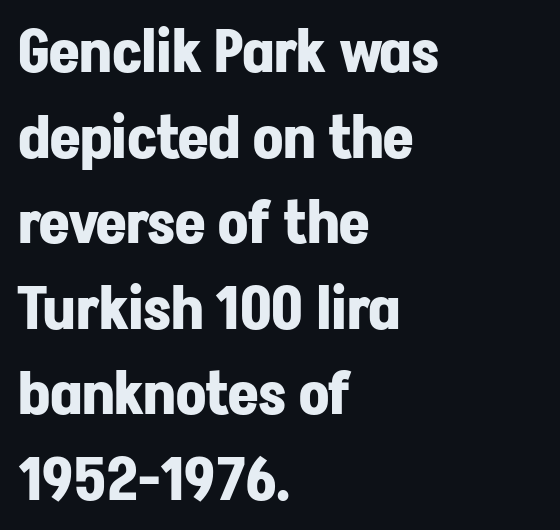
{"serif": "no", "italic": "no", "bold": "yes", "weight": "bold", "width": "normal", "stroke_contrast": "low", "x_height": "medium", "monospaced": "no", "underline": "no", "align": "left", "line_spacing": "normal", "line_spacing_ratio": 1.45, "letter_spacing": "normal", "letter_spacing_em": 0.0, "glyph_px": 59}
